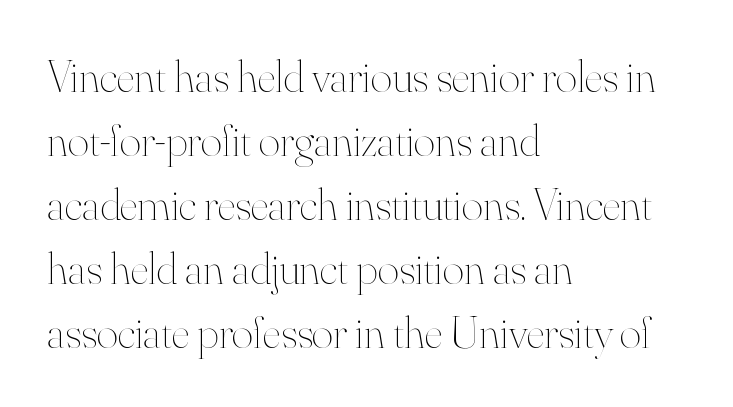
{"italic": "no", "bold": "no", "weight": "thin", "width": "normal", "stroke_contrast": "high", "x_height": "small", "monospaced": "no", "underline": "no", "align": "left", "line_spacing": "normal", "line_spacing_ratio": 1.39, "letter_spacing": "normal", "letter_spacing_em": 0.0, "glyph_px": 46}
